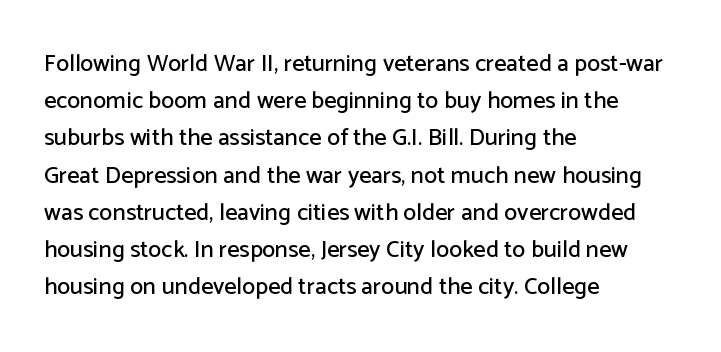
{"italic": "no", "underline": "no", "align": "left", "line_spacing": "normal", "line_spacing_ratio": 1.55, "letter_spacing": "normal", "letter_spacing_em": 0.0, "glyph_px": 24}
